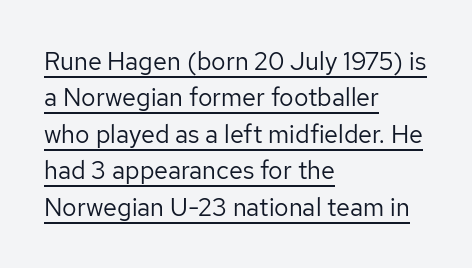
{"italic": "no", "bold": "no", "underline": "yes", "align": "left", "line_spacing": "normal", "line_spacing_ratio": 1.46, "letter_spacing": "normal", "letter_spacing_em": 0.0, "glyph_px": 25}
